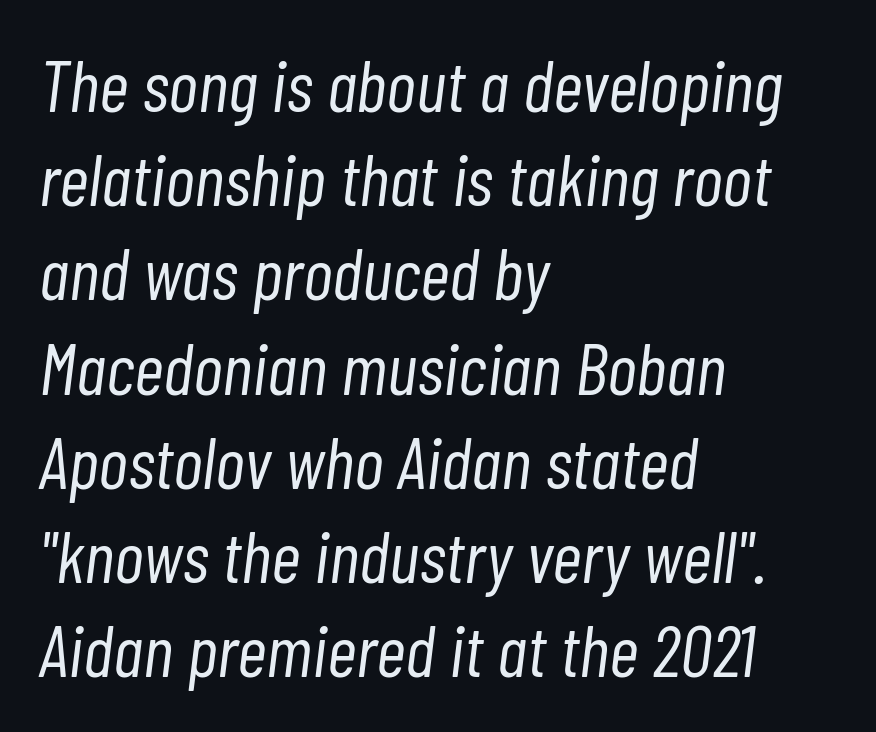
Q: Is the text bold? A: No.
Q: Is the text italic (slanted)? A: Yes, it leans right by about 7 degrees.
Q: Is the text underlined? A: No.
Q: How is the paragraph aligned? A: Left-aligned.
Q: Is the spacing between letters normal or unusually wide? A: Normal.
Q: Is the spacing between lines tight, normal or loose? A: Normal.
Q: Width (condensed, normal, or wide)? A: Condensed.
Q: Stroke contrast? A: Low.
Q: x-height? A: Medium.
Q: Monospaced? A: No.
